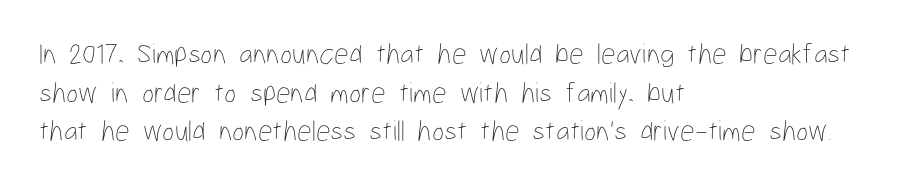
The rows are spaced the way most documents space them. Visually the block forms a straight wall on the left and a jagged coastline on the right. Letter spacing: default. The specimen omits any rule beneath the text block's lines. Stems and bowls with no extra thickness — not bold. Spacing verdict: proportional, widths tailored to each character.
